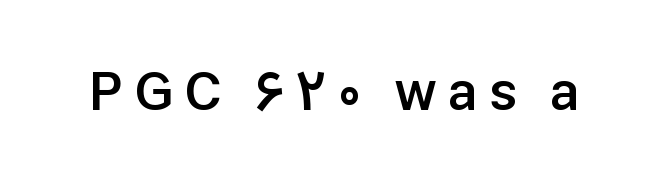
{"serif": "no", "italic": "no", "bold": "semi", "weight": "semibold", "width": "normal", "stroke_contrast": "low", "x_height": "medium", "monospaced": "no", "underline": "no", "glyph_px": 55}
